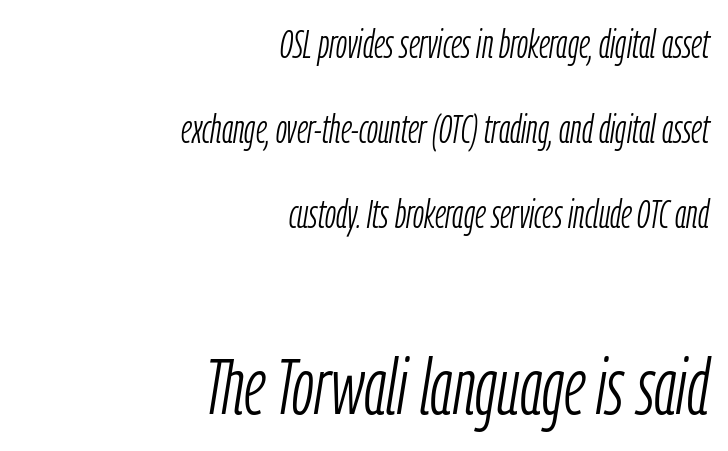
The image shows 79 px light, condensed type, italic (leaning right); set right-aligned, loose line spacing (2.12x), normal letter spacing, not underlined; the second (bottom) block is 1.98x larger; low stroke contrast and a medium x-height.
